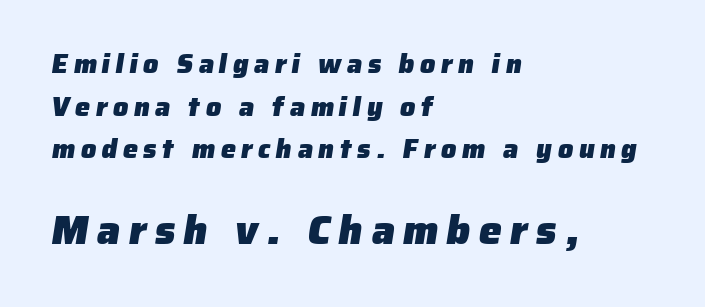
{"serif": "no", "bold": "yes", "weight": "heavy", "width": "normal", "stroke_contrast": "low", "x_height": "medium", "monospaced": "no", "underline": "no", "align": "left", "line_spacing": "normal", "line_spacing_ratio": 1.58, "letter_spacing": "wide", "letter_spacing_em": 0.2, "larger_block": "second", "size_ratio": 1.52, "glyph_px": 41}
